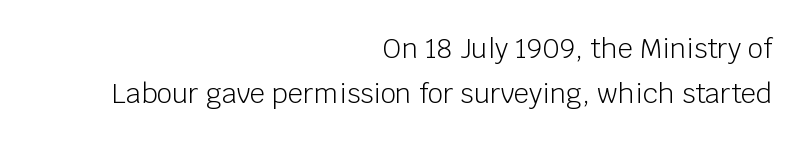
The image shows 27 px text type, upright; set right-aligned, normal line spacing (1.68x), normal letter spacing, not underlined.
